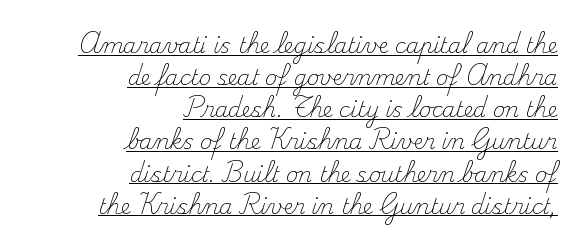
Q: Is the text bold? A: No.
Q: Is the text italic (slanted)? A: Yes.
Q: Is the text underlined? A: Yes.
Q: How is the paragraph aligned? A: Right-aligned.
Q: Is the spacing between letters normal or unusually wide? A: Normal.
Q: Is the spacing between lines tight, normal or loose? A: Normal.
